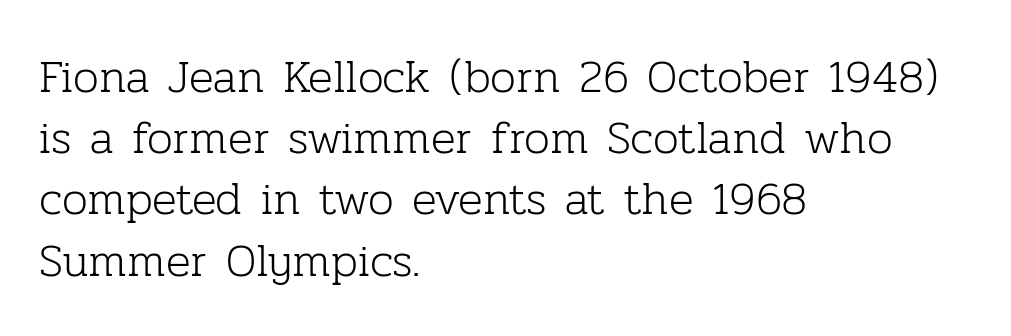
The image shows 46 px light serif type, upright; set left-aligned, normal line spacing (1.33x), normal letter spacing, not underlined; low stroke contrast and a medium x-height.
